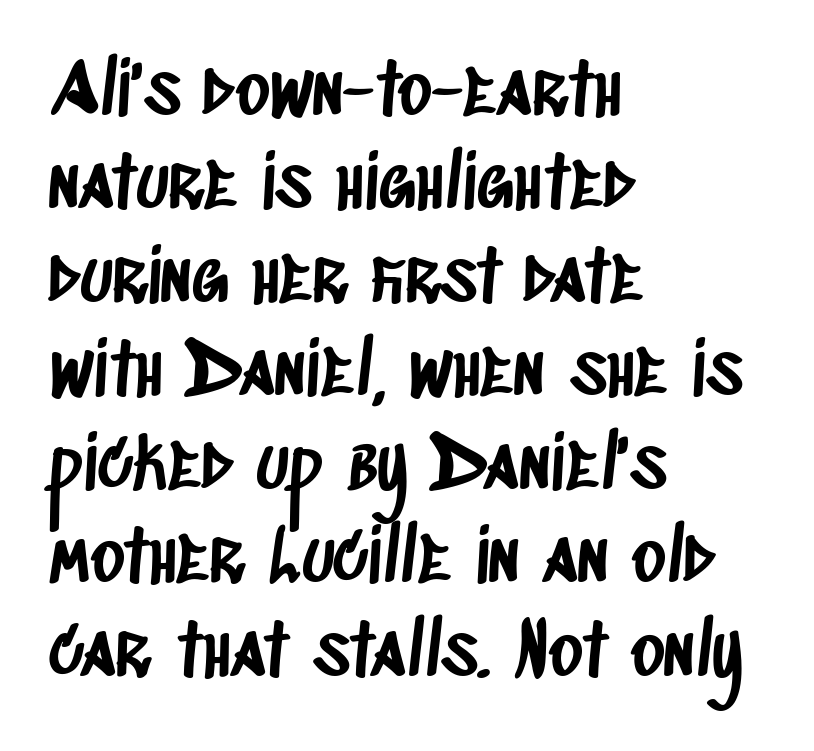
These lines stack with their left ends in a neat column. One glance says typical: line gaps are just what's usual. Is this a fixed-width face? No — the glyphs have proportional, varying widths. Letters rest on an invisible, unmarked baseline. Nope, no serifs anywhere on these letters. The face used here is rendered with its standard letterfit.
